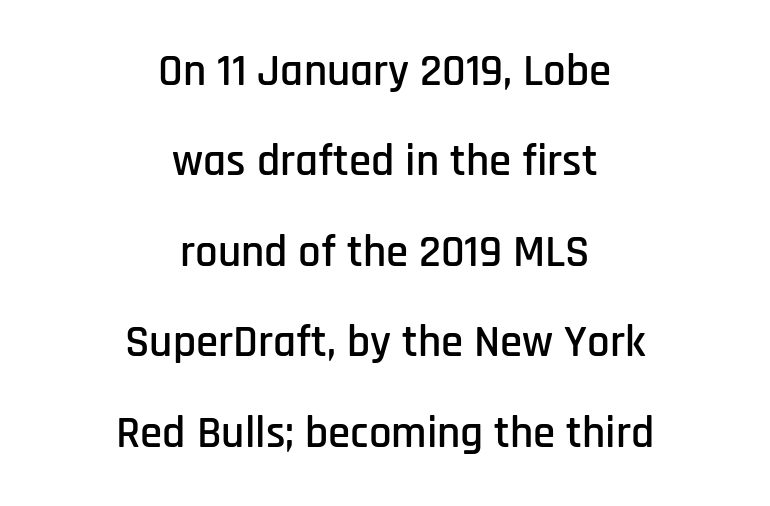
{"serif": "no", "italic": "no", "width": "condensed", "stroke_contrast": "low", "x_height": "large", "monospaced": "no", "underline": "no", "align": "center", "line_spacing": "loose", "line_spacing_ratio": 2.01, "letter_spacing": "normal", "letter_spacing_em": 0.0, "glyph_px": 45}
